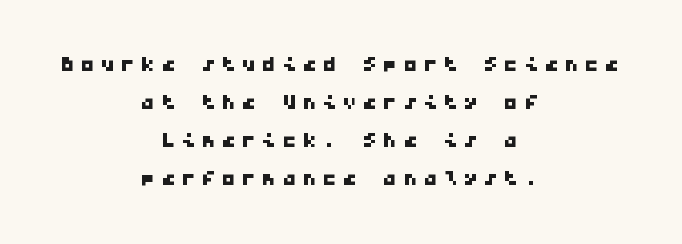
The image shows 28 px wide sans-serif type, monospaced; set centered, normal line spacing (1.36x), unusually wide letter spacing (+0.22 em), not underlined; low stroke contrast and a medium x-height.
